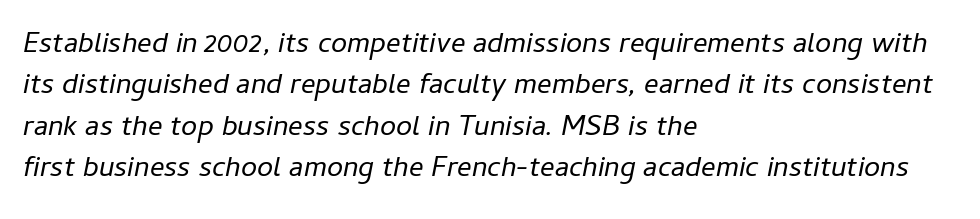
The rows are spaced the way most documents space them. Typeset ragged right — the left edge is the straight one. The passage shown is typed in a proportional face where columns would drift. Tracking value appears to be zero — textbook default spacing.
